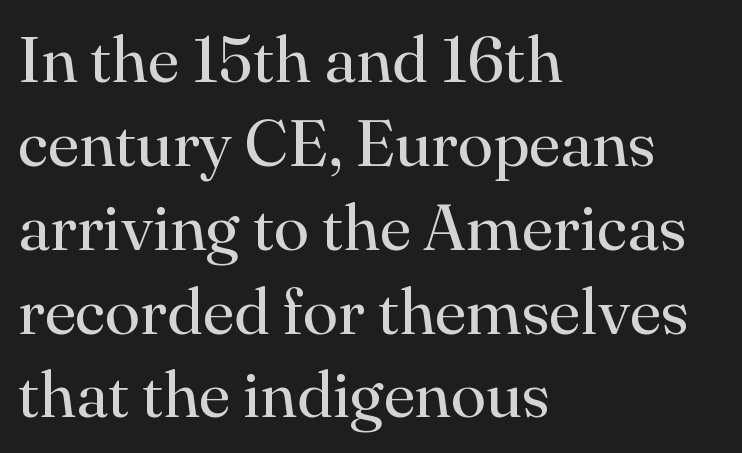
You can tell it's not italic because the verticals are truly vertical. A light-to-regular cut is what we see here. Glyph-to-glyph distance matches everyday printed text. Anything drawn beneath the words? Only blank space. Each new line begins a customary step beneath the previous one. These lines stack with their left ends in a neat column.
